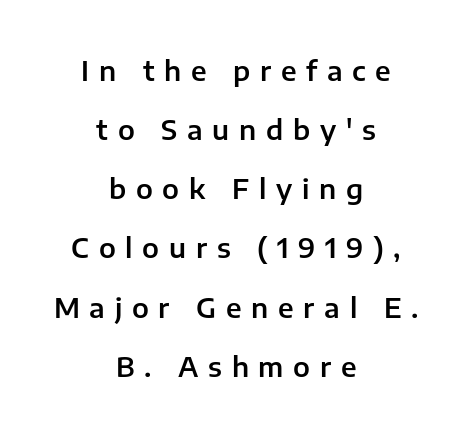
The image shows 27 px text type, upright; set centered, loose line spacing (2.19x), unusually wide letter spacing (+0.36 em), not underlined.
